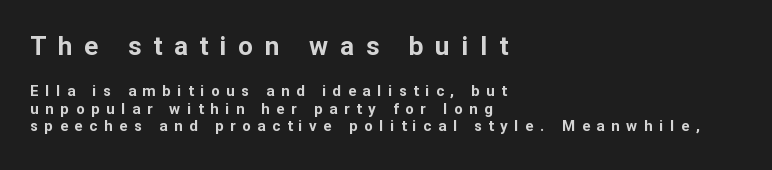
{"italic": "no", "bold": "yes", "underline": "no", "align": "left", "line_spacing_ratio": 1.17, "letter_spacing": "wide", "letter_spacing_em": 0.45, "larger_block": "first", "size_ratio": 1.73, "glyph_px": 26}
